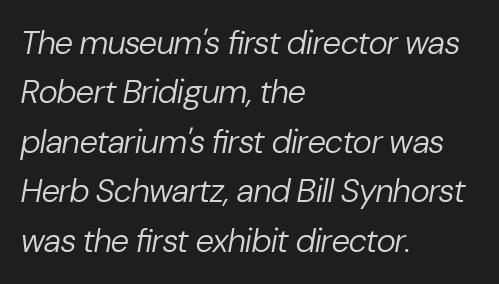
Q: Is the text bold? A: No.
Q: Is the text italic (slanted)? A: Yes, it leans right by about 10 degrees.
Q: Is the text underlined? A: No.
Q: How is the paragraph aligned? A: Left-aligned.
Q: Is the spacing between letters normal or unusually wide? A: Normal.
Q: Is the spacing between lines tight, normal or loose? A: Normal.
Q: Width (condensed, normal, or wide)? A: Normal.
Q: Stroke contrast? A: Low.
Q: x-height? A: Medium.
Q: Monospaced? A: No.
